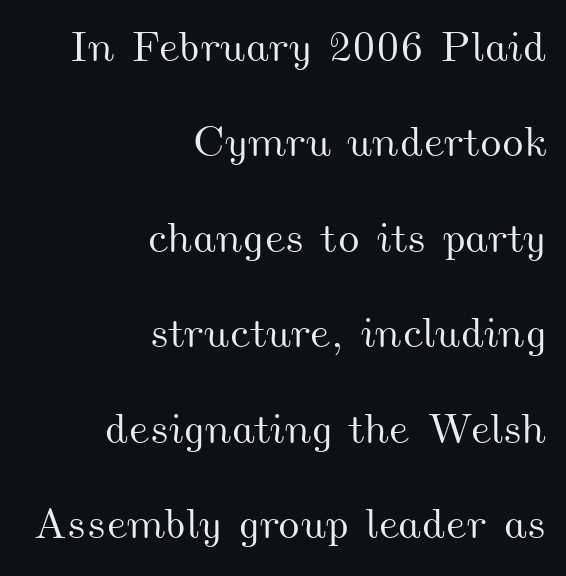
The image shows 43 px wide type; set right-aligned, loose line spacing (2.22x), normal letter spacing, not underlined; medium stroke contrast and a small x-height.
